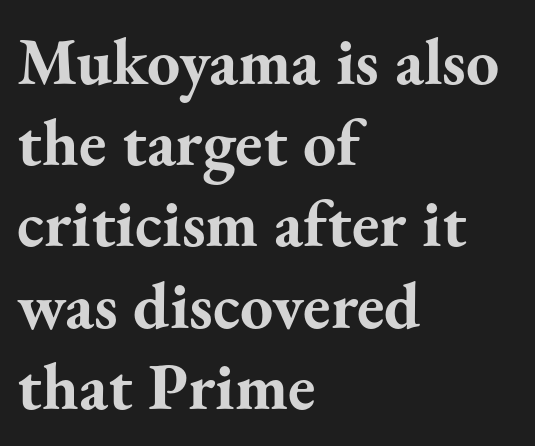
The image shows 66 px bold serif type, upright; set left-aligned, line spacing 1.23x, normal letter spacing, not underlined; medium stroke contrast and a small x-height.
